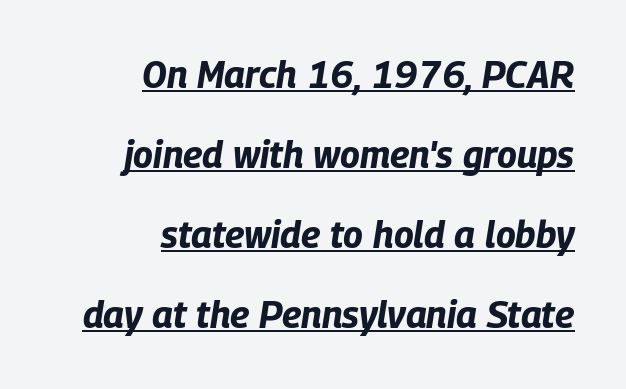
Looks like regular typesetting: each glyph gets only the width it needs. A great deal of white space separates one row of letters from the next. Students, this is bold: see how much ink each stroke carries. The passage is arranged like a letterhead date or caption credit — flush right. No extra tracking has been applied to these lines. Does the lettering tilt? It does — this is italic.
